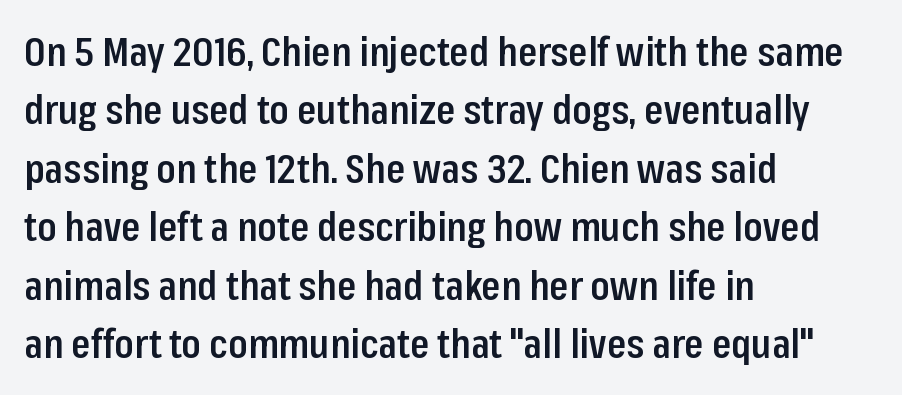
Is this a sans? Yes — the strokes have no serifs. Does the lettering tilt? It doesn't — this is upright. Whoever set this chose a conventional vertical rhythm. The face used here is rendered with its standard letterfit. Underline: absent.
